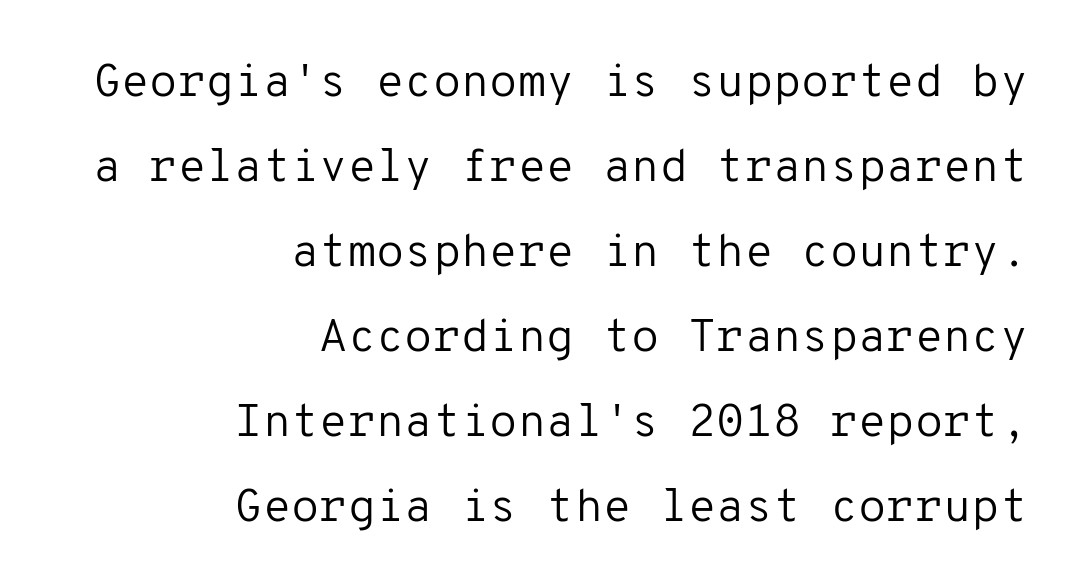
Between one letter and the next there's only the usual sliver of space. This is the regular roman posture of the typeface. Each stroke keeps to a modest, everyday thickness or less. This sample has the even, mechanical cadence of fixed-width lettering.
